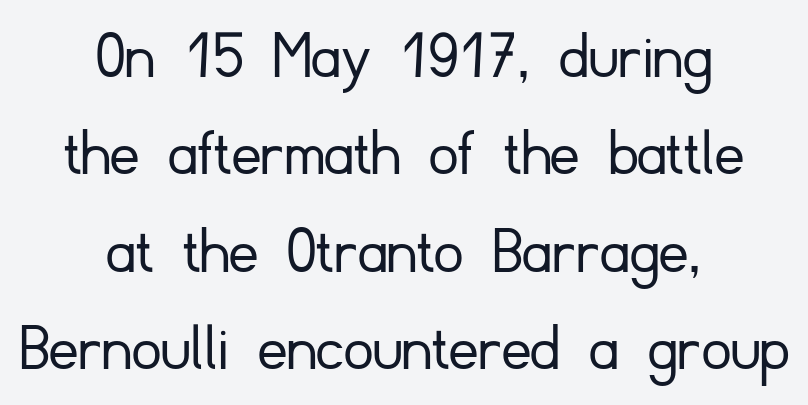
A normal amount of white space separates one row of letters from the next. Is this a fixed-width face? No — the glyphs have proportional, varying widths. This rendering uses center alignment, leaving both contours irregular but symmetric. The glyphs in this specimen are sans serif. Standard letterfit; no display-style spreading of the glyphs.
